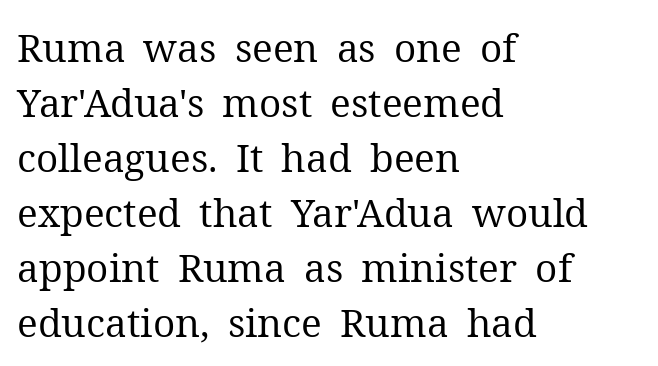
The zone under the glyphs is completely vacant. Stems and bowls with no extra thickness — not bold. If you measured baseline to baseline, you'd find a middling distance. Note the varied advance widths — an 'i' is clearly narrower than an 'm'.
